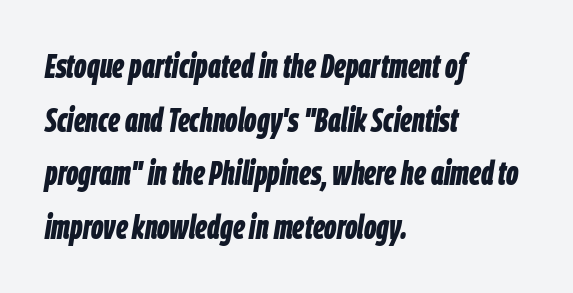
The letters advance in unequal steps, a hallmark of proportional type. Tracking value appears to be zero — textbook default spacing. Heft: maximum for text — a bold. The paragraph has a hard left edge and a soft right edge. The area under the type is left untouched. The axis of the letterforms is tilted away from vertical.
